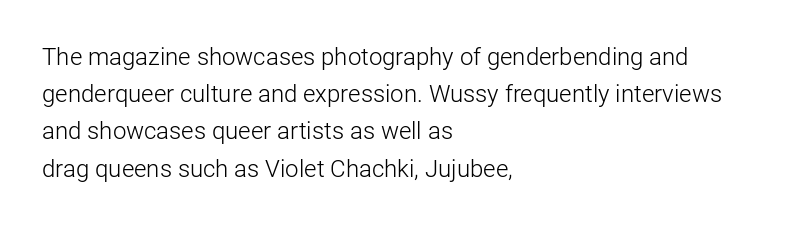
{"italic": "no", "bold": "no", "underline": "no", "align": "left", "line_spacing": "normal", "line_spacing_ratio": 1.55, "letter_spacing": "normal", "letter_spacing_em": 0.0, "glyph_px": 24}
